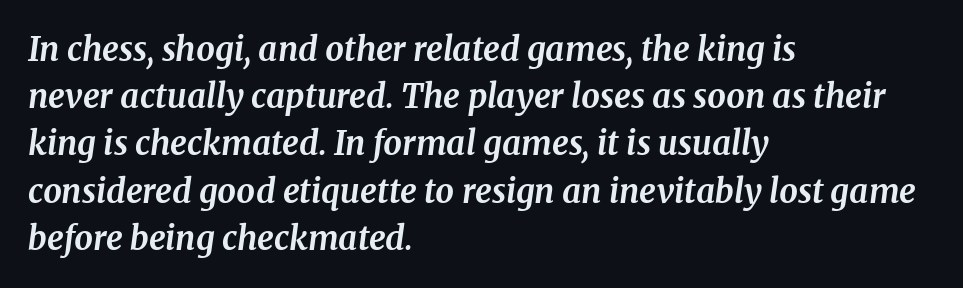
{"serif": "yes", "italic": "yes", "lean": "right", "slant_degrees": 8, "bold": "yes", "weight": "bold", "width": "normal", "stroke_contrast": "medium", "x_height": "medium", "monospaced": "no", "underline": "no", "align": "left", "line_spacing": "normal", "line_spacing_ratio": 1.43, "letter_spacing": "normal", "letter_spacing_em": 0.0, "glyph_px": 33}
